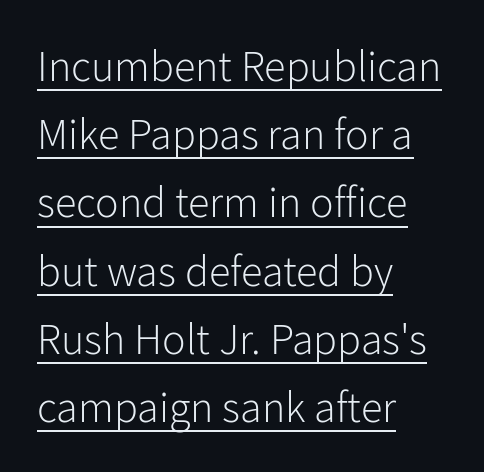
Q: Is the text bold? A: No.
Q: Is the text italic (slanted)? A: No, it is upright.
Q: Is the typeface a serif or a sans-serif typeface? A: Sans-serif.
Q: Is the text underlined? A: Yes.
Q: How is the paragraph aligned? A: Left-aligned.
Q: Is the spacing between letters normal or unusually wide? A: Normal.
Q: Is the spacing between lines tight, normal or loose? A: Normal.
Q: Width (condensed, normal, or wide)? A: Normal.
Q: Stroke contrast? A: Low.
Q: x-height? A: Medium.
Q: Monospaced? A: No.
